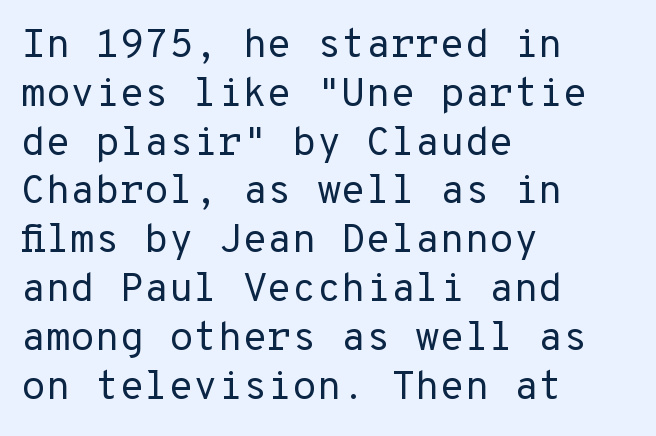
In terms of letterspacing, this is plain default setting. Typeset ragged right — the left edge is the straight one. The passage shown is not underscored anywhere. Nope, not italic — everything's standing straight. Is the type heavy? It reads as light-to-regular instead.
